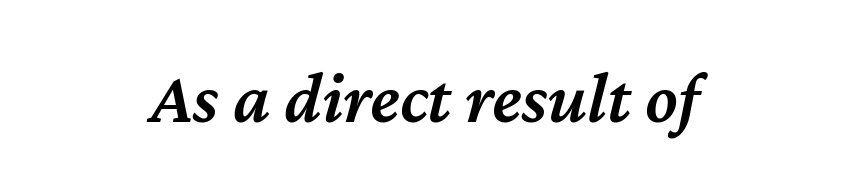
This is the in-between weight designers call semibold or demi. Rule under the text: the space is simply empty. The horizontal fit of the characters is conventional and even. An italicized treatment has been applied to the whole sample. This rendering uses center alignment, leaving both contours irregular but symmetric. This sample has the flowing, uneven cadence of proportional lettering.
